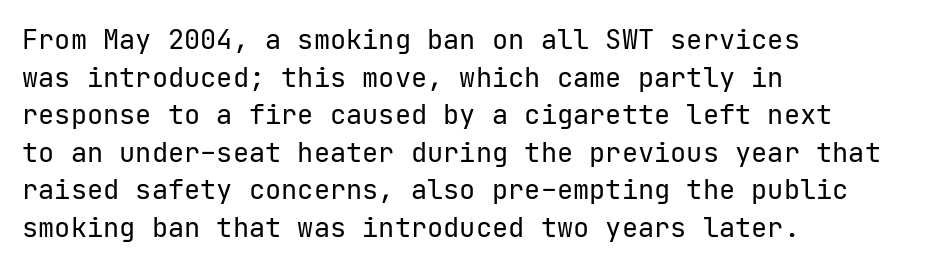
Q: Is the text bold? A: No.
Q: Is the text italic (slanted)? A: No, it is upright.
Q: Is the text underlined? A: No.
Q: How is the paragraph aligned? A: Left-aligned.
Q: Is the spacing between letters normal or unusually wide? A: Normal.
Q: Is the spacing between lines tight, normal or loose? A: Normal.
